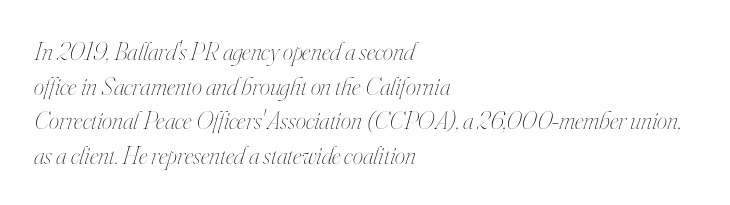
Q: Is the text bold? A: No.
Q: Is the text italic (slanted)? A: Yes, it leans right by about 16 degrees.
Q: Is the text underlined? A: No.
Q: How is the paragraph aligned? A: Left-aligned.
Q: Is the spacing between letters normal or unusually wide? A: Normal.
Q: Is the spacing between lines tight, normal or loose? A: Normal.
